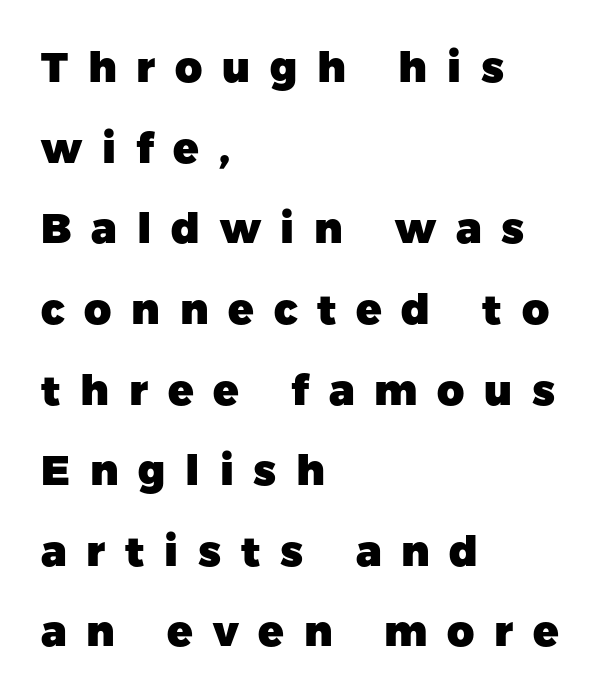
{"serif": "no", "italic": "no", "bold": "yes", "weight": "heavy", "width": "normal", "stroke_contrast": "low", "x_height": "medium", "monospaced": "no", "underline": "no", "align": "left", "line_spacing": "loose", "line_spacing_ratio": 1.92, "letter_spacing": "wide", "letter_spacing_em": 0.47, "glyph_px": 42}
